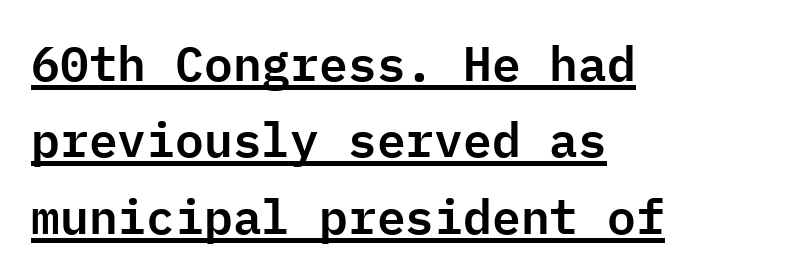
The image shows 48 px sans-serif type, upright, monospaced; set left-aligned, normal line spacing (1.59x), normal letter spacing, underlined; low stroke contrast and a medium x-height.
